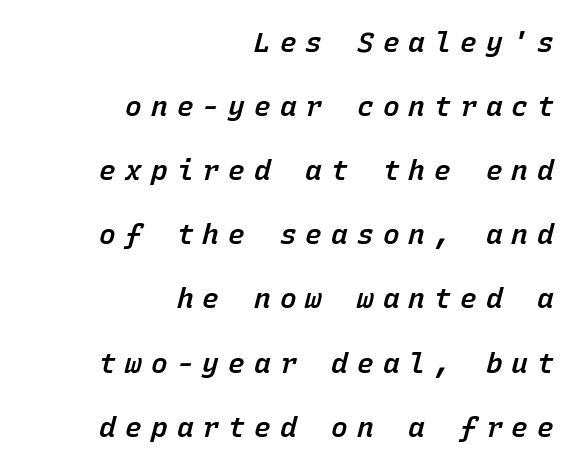
The image shows 28 px semibold type, italic (leaning right), monospaced; set right-aligned, loose line spacing (2.29x), unusually wide letter spacing (+0.32 em), not underlined; low stroke contrast and a medium x-height.
